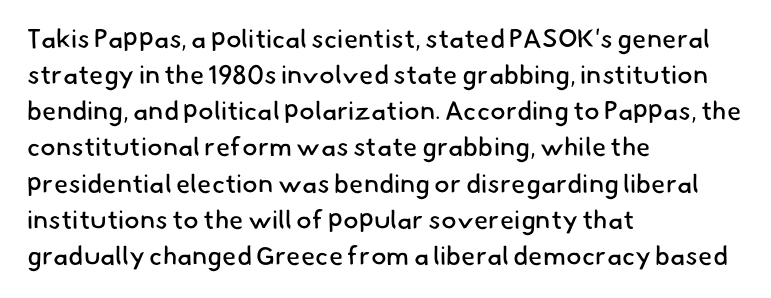
{"bold": "no", "underline": "no", "align": "left", "line_spacing": "normal", "line_spacing_ratio": 1.39, "letter_spacing": "normal", "letter_spacing_em": 0.0, "glyph_px": 26}
